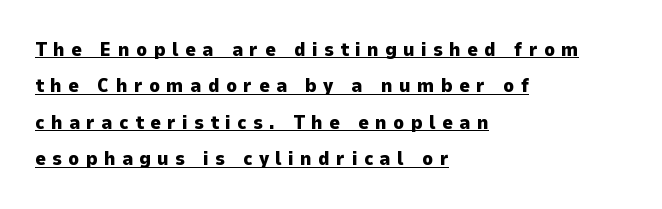
{"italic": "no", "bold": "yes", "underline": "yes", "align": "left", "line_spacing_ratio": 1.82, "letter_spacing": "wide", "letter_spacing_em": 0.32, "glyph_px": 20}
